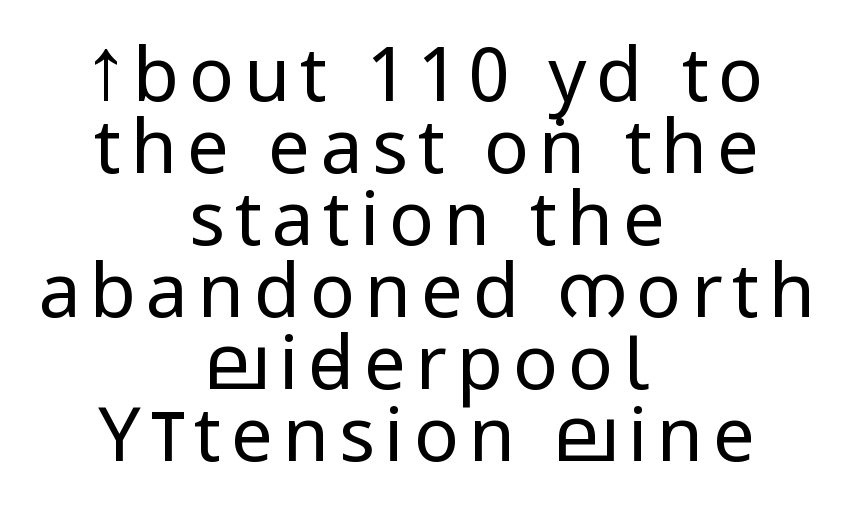
Q: Is the text bold? A: No.
Q: Is the text italic (slanted)? A: No, it is upright.
Q: Is the typeface a serif or a sans-serif typeface? A: Sans-serif.
Q: Is the text underlined? A: No.
Q: How is the paragraph aligned? A: Centered.
Q: Is the spacing between lines tight, normal or loose? A: Tight.
Q: Width (condensed, normal, or wide)? A: Condensed.
Q: Stroke contrast? A: Low.
Q: x-height? A: Large.
Q: Monospaced? A: No.
